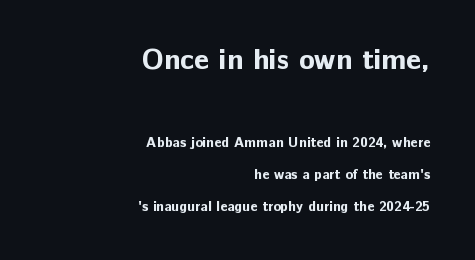
{"serif": "no", "italic": "no", "bold": "yes", "weight": "bold", "width": "normal", "stroke_contrast": "low", "x_height": "medium", "monospaced": "no", "underline": "no", "align": "right", "line_spacing": "loose", "line_spacing_ratio": 2.3, "letter_spacing": "normal", "letter_spacing_em": 0.0, "larger_block": "first", "size_ratio": 2.07, "glyph_px": 29}
